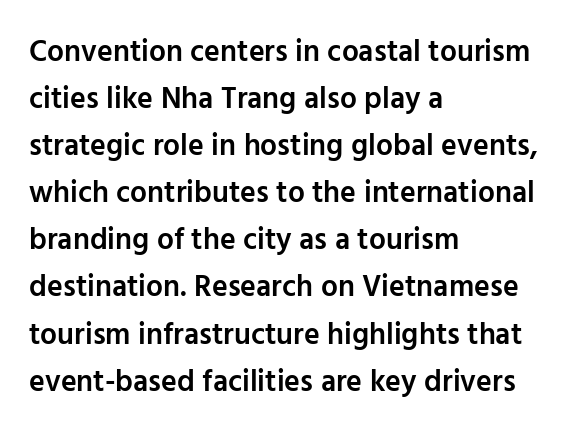
Grotesque or geometric, the face here clearly has no serifs. Normally led — the rows are evenly, conventionally spaced. Rule under the text: the space is simply empty. A bit beefed up — I'd call it semibold rather than bold. The horizontal fit of the characters is conventional and even. Italic? Not at all — the glyphs are vertical.
